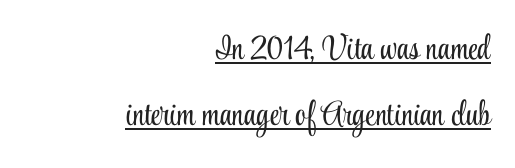
Q: Is the text bold? A: No.
Q: Is the text italic (slanted)? A: Yes.
Q: Is the typeface a serif or a sans-serif typeface? A: Serif.
Q: Is the text underlined? A: Yes.
Q: How is the paragraph aligned? A: Right-aligned.
Q: Is the spacing between letters normal or unusually wide? A: Normal.
Q: Is the spacing between lines tight, normal or loose? A: Loose.
Q: Width (condensed, normal, or wide)? A: Condensed.
Q: Stroke contrast? A: Low.
Q: x-height? A: Small.
Q: Monospaced? A: No.
